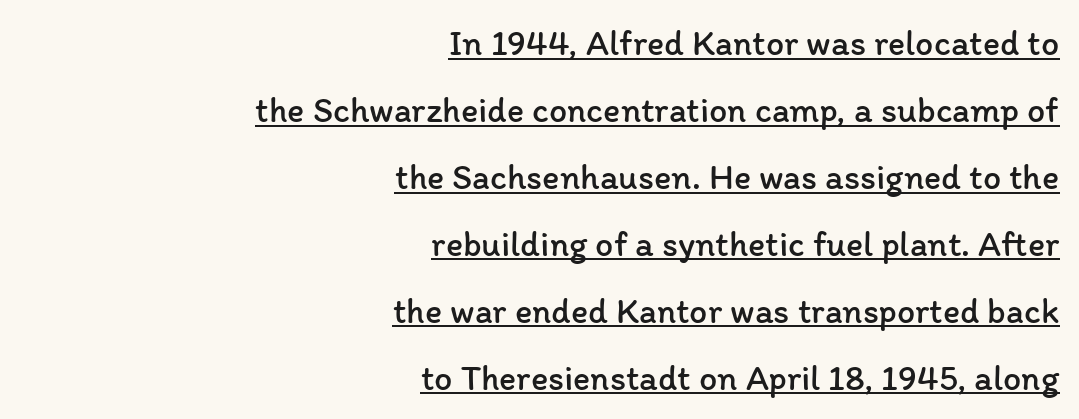
The rendering uses natural spacing where letterforms have individual widths. The rendering anchors every line to the right-hand side. Glance below the letters and you will spot a drawn line. This reads as an unemphasized weight, regular at the heaviest. This sample uses plain, unmodified letter spacing. Posture: upright roman.
